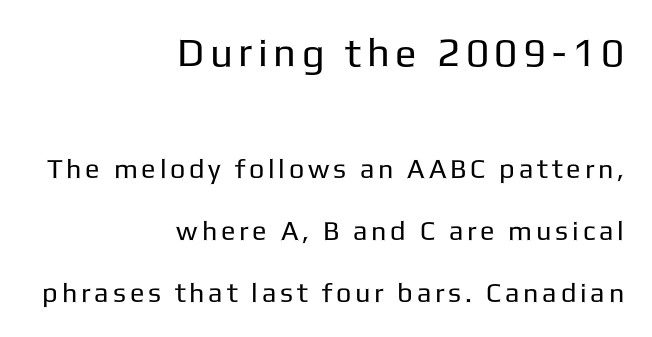
{"serif": "no", "italic": "no", "bold": "no", "weight": "regular", "width": "normal", "stroke_contrast": "low", "x_height": "medium", "monospaced": "no", "underline": "no", "align": "right", "line_spacing": "loose", "line_spacing_ratio": 2.3, "larger_block": "first", "size_ratio": 1.48, "glyph_px": 40}
